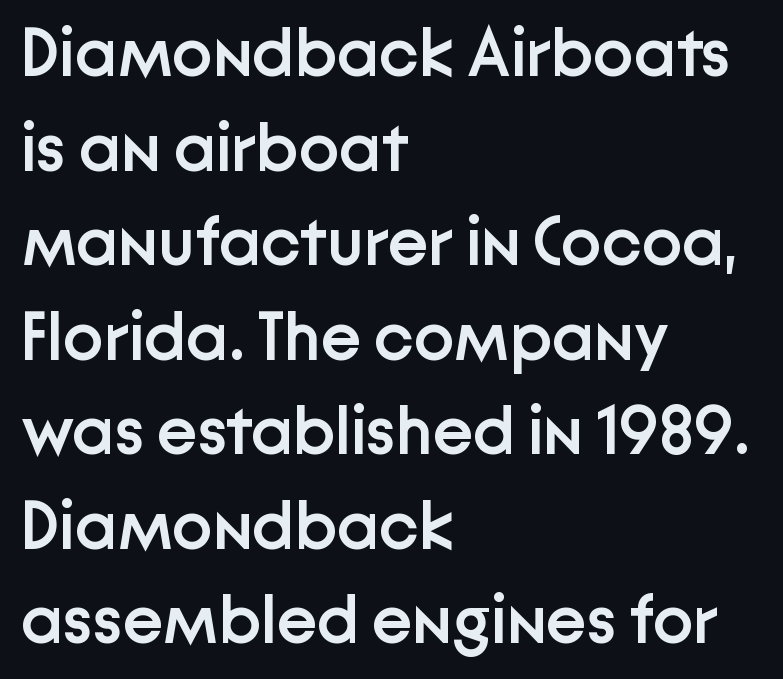
The image shows 68 px semibold sans-serif type, upright; set left-aligned, normal line spacing (1.39x), normal letter spacing, not underlined; low stroke contrast and a medium x-height.
